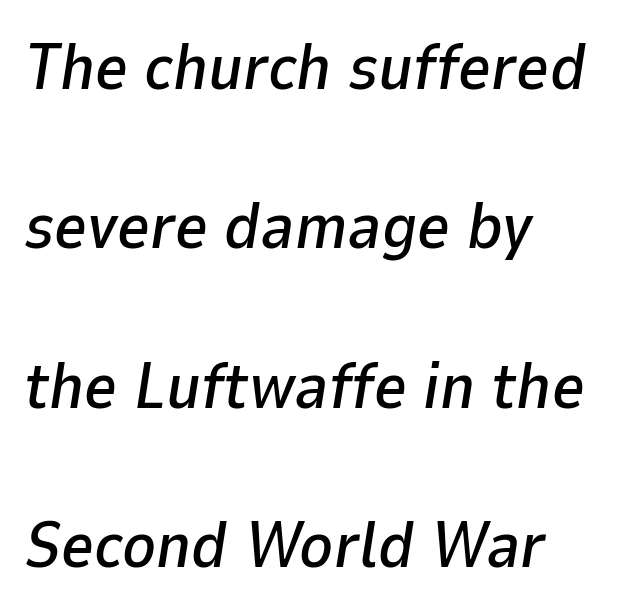
Q: Is the text italic (slanted)? A: Yes, it leans right by about 9 degrees.
Q: Is the text underlined? A: No.
Q: How is the paragraph aligned? A: Left-aligned.
Q: Is the spacing between letters normal or unusually wide? A: Normal.
Q: Is the spacing between lines tight, normal or loose? A: Loose.
Q: Width (condensed, normal, or wide)? A: Normal.
Q: Stroke contrast? A: Low.
Q: x-height? A: Medium.
Q: Monospaced? A: No.
